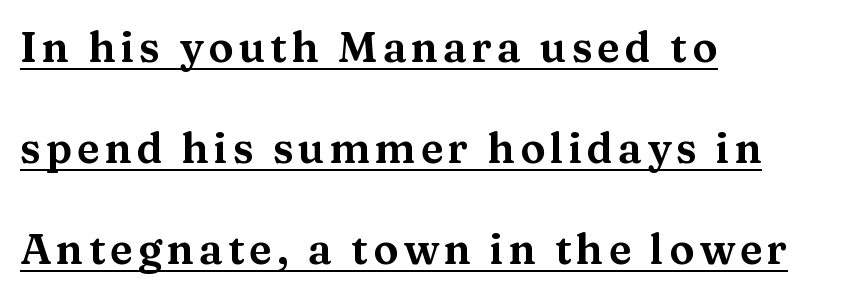
{"serif": "yes", "italic": "no", "width": "wide", "stroke_contrast": "medium", "x_height": "medium", "monospaced": "no", "underline": "yes", "align": "left", "line_spacing": "loose", "line_spacing_ratio": 2.41, "glyph_px": 42}
